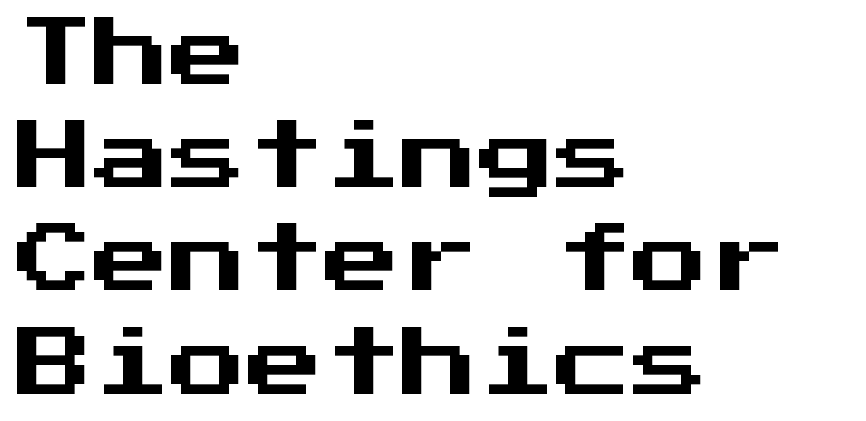
Think of a typewriter: that constant character pitch is what you see here. Honestly, there is no underline to notice here at all. Every stem runs plumb, perpendicular to the baseline. One glance says typical: line gaps are just what's usual.
